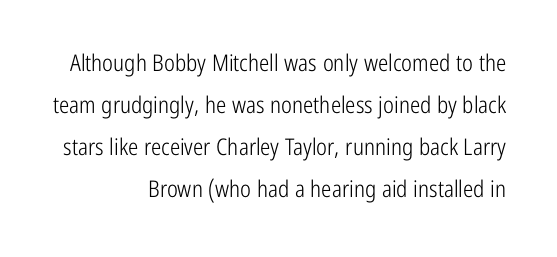
The image shows 23 px text type, upright; set right-aligned, line spacing 1.82x, normal letter spacing, not underlined.
